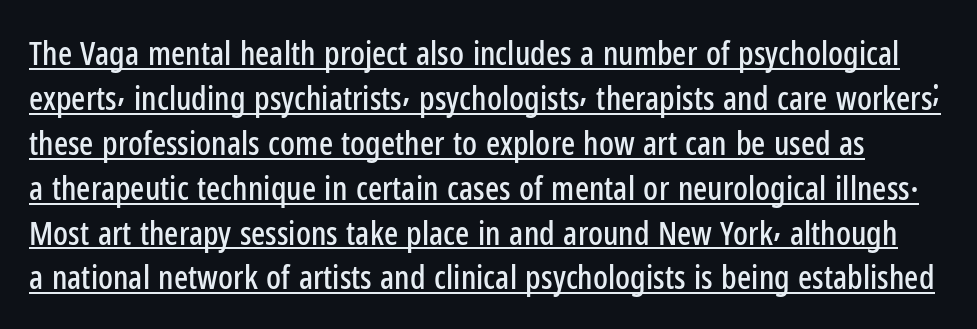
Q: Is the text italic (slanted)? A: No, it is upright.
Q: Is the typeface a serif or a sans-serif typeface? A: Sans-serif.
Q: Is the text underlined? A: Yes.
Q: Is the spacing between letters normal or unusually wide? A: Normal.
Q: Is the spacing between lines tight, normal or loose? A: Normal.
Q: Width (condensed, normal, or wide)? A: Condensed.
Q: Stroke contrast? A: Low.
Q: x-height? A: Medium.
Q: Monospaced? A: No.
